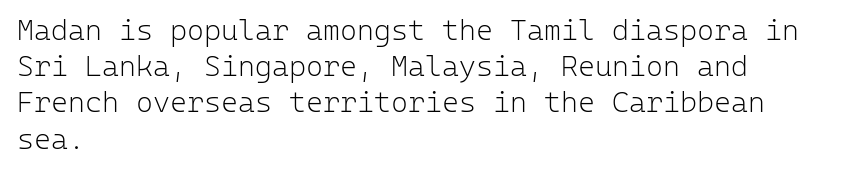
Q: Is the text bold? A: No.
Q: Is the text italic (slanted)? A: No, it is upright.
Q: Is the typeface a serif or a sans-serif typeface? A: Sans-serif.
Q: Is the text underlined? A: No.
Q: How is the paragraph aligned? A: Left-aligned.
Q: Is the spacing between letters normal or unusually wide? A: Normal.
Q: Is the spacing between lines tight, normal or loose? A: Normal.
Q: Width (condensed, normal, or wide)? A: Normal.
Q: Stroke contrast? A: Low.
Q: x-height? A: Medium.
Q: Monospaced? A: Yes.
